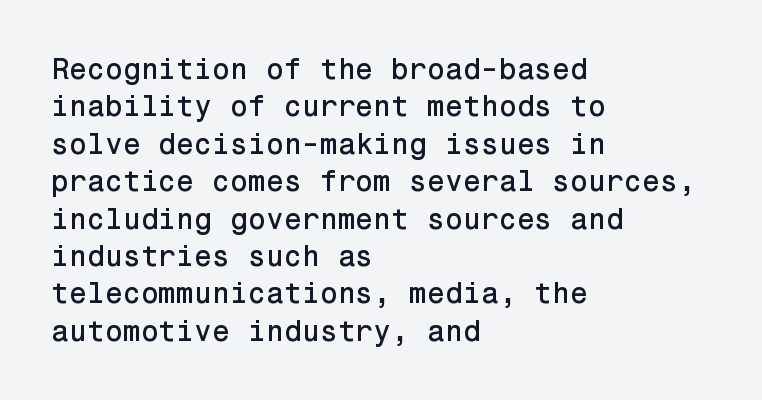
These lines keep a tight, regular rhythm from letter to letter. Alignment: flush left. Only glyphs here, with clear space below each row. The block of text has a typical density, with ordinary space between rows.
